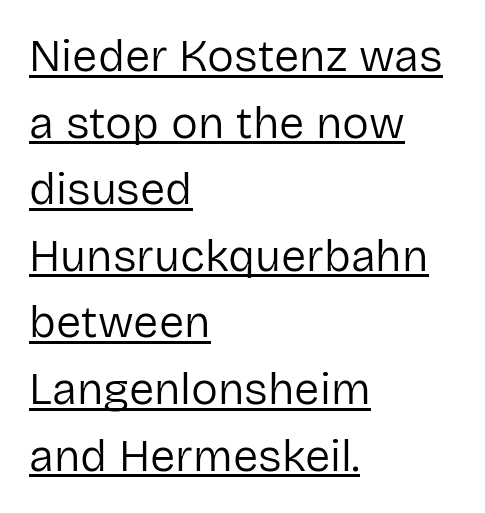
Q: Is the text bold? A: No.
Q: Is the text italic (slanted)? A: No, it is upright.
Q: Is the typeface a serif or a sans-serif typeface? A: Sans-serif.
Q: Is the text underlined? A: Yes.
Q: How is the paragraph aligned? A: Left-aligned.
Q: Is the spacing between letters normal or unusually wide? A: Normal.
Q: Is the spacing between lines tight, normal or loose? A: Normal.
Q: Width (condensed, normal, or wide)? A: Normal.
Q: Stroke contrast? A: Low.
Q: x-height? A: Medium.
Q: Monospaced? A: No.
